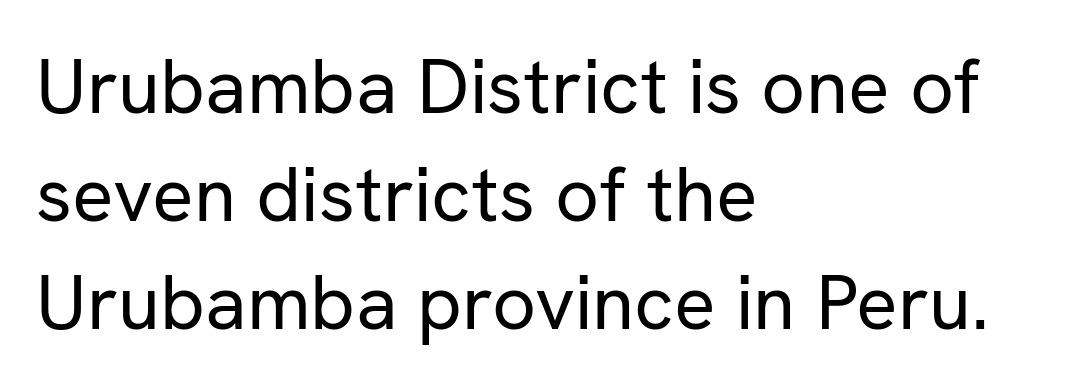
The image shows 77 px regular-weight sans-serif type, upright; set left-aligned, normal line spacing (1.4x), normal letter spacing, not underlined; low stroke contrast and a medium x-height.
